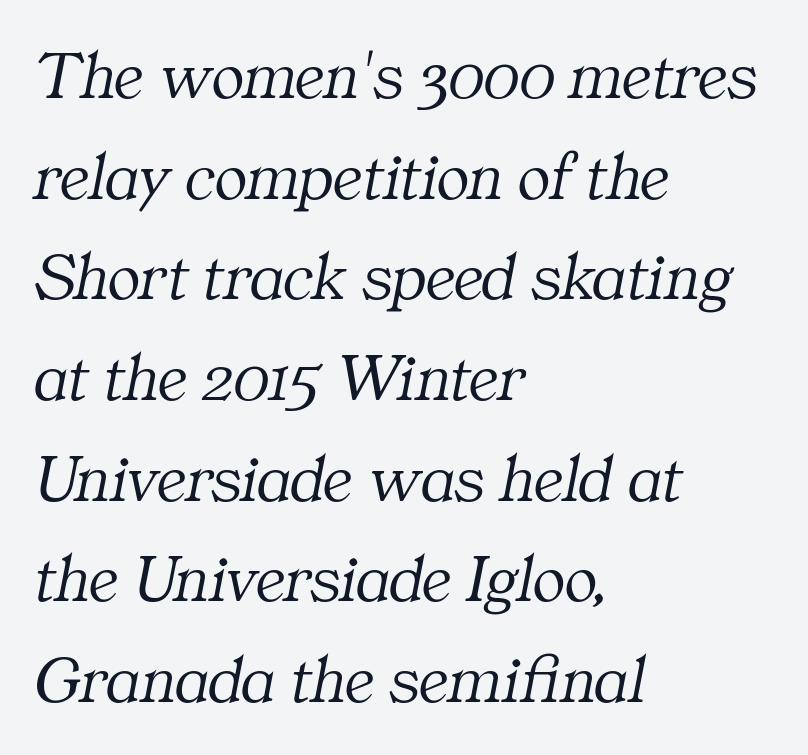
The image shows 68 px light serif type, italic (leaning right); set left-aligned, normal line spacing (1.48x), normal letter spacing, not underlined; medium stroke contrast and a medium x-height.
